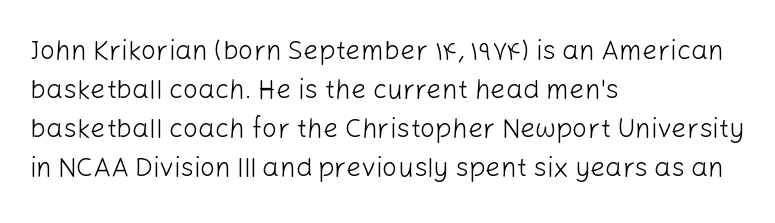
Q: Is the text bold? A: No.
Q: Is the text italic (slanted)? A: No, it is upright.
Q: Is the text underlined? A: No.
Q: How is the paragraph aligned? A: Left-aligned.
Q: Is the spacing between letters normal or unusually wide? A: Normal.
Q: Is the spacing between lines tight, normal or loose? A: Normal.
